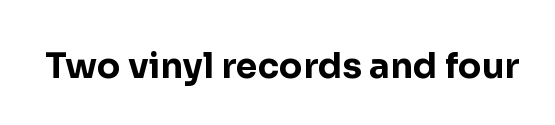
Q: Is the text bold? A: Yes.
Q: Is the text italic (slanted)? A: No, it is upright.
Q: Is the typeface a serif or a sans-serif typeface? A: Sans-serif.
Q: Is the text underlined? A: No.
Q: Is the spacing between letters normal or unusually wide? A: Normal.
Q: Width (condensed, normal, or wide)? A: Normal.
Q: Stroke contrast? A: Low.
Q: x-height? A: Medium.
Q: Monospaced? A: No.
